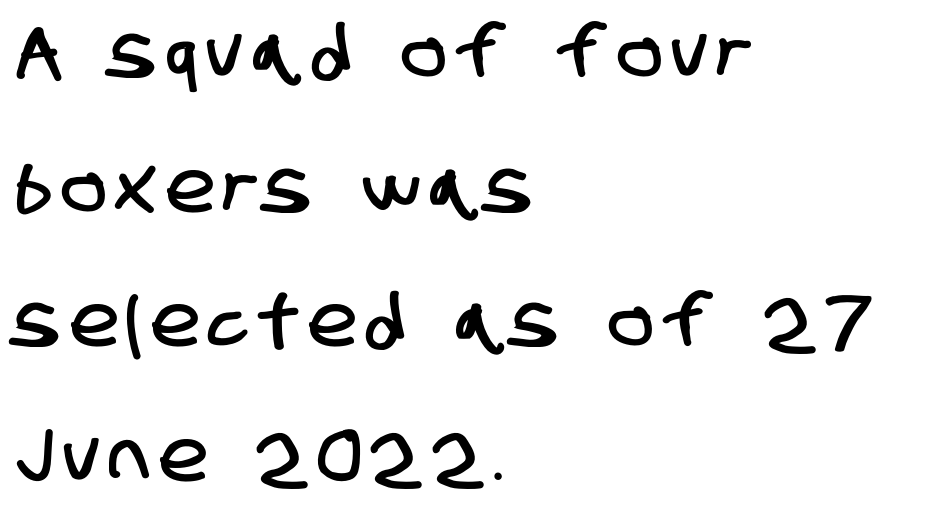
The image shows 72 px condensed sans-serif type; set left-aligned, line spacing 1.87x, not underlined; low stroke contrast and a large x-height.
